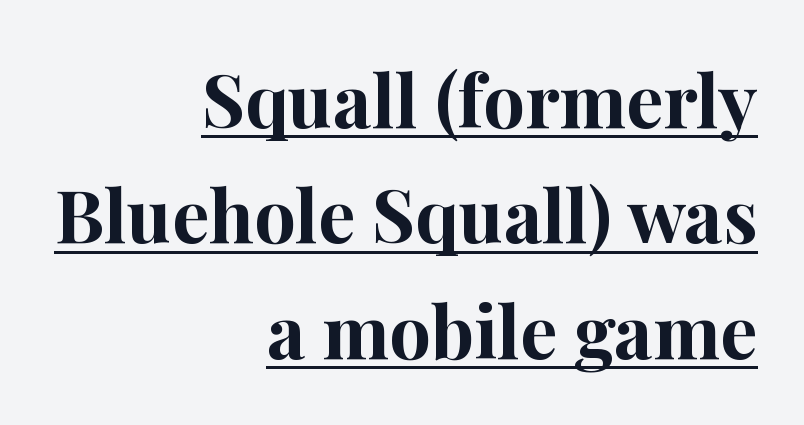
{"serif": "yes", "italic": "no", "bold": "yes", "weight": "bold", "width": "normal", "stroke_contrast": "high", "x_height": "medium", "monospaced": "no", "underline": "yes", "align": "right", "line_spacing": "normal", "line_spacing_ratio": 1.56, "letter_spacing": "normal", "letter_spacing_em": 0.0, "glyph_px": 74}
